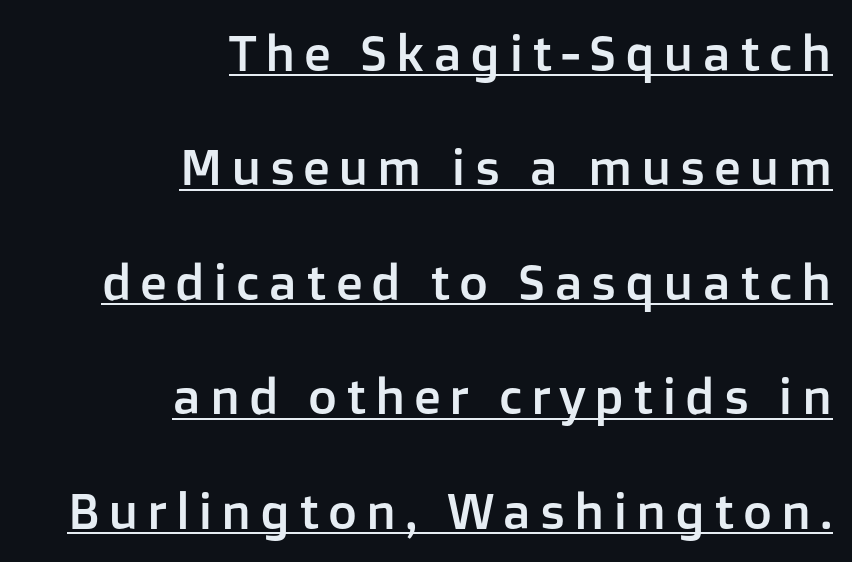
Each new line begins a long way beneath the previous one. To sum up the face: it is a sans, with no serifs. Every row of glyphs terminates at an identical x-position on the right. Looks like regular typesetting: each glyph gets only the width it needs. Upright lettering throughout. The specimen includes a rule beneath the text block's lines.
